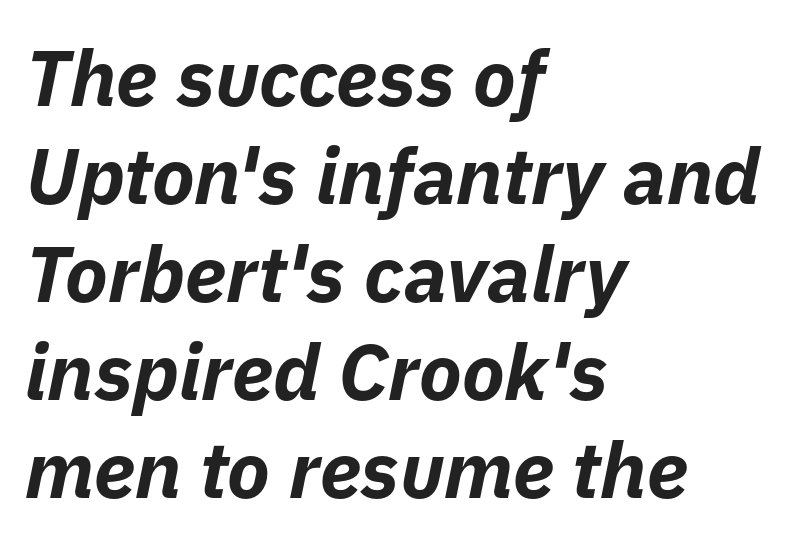
This sample has the flowing, uneven cadence of proportional lettering. The text block is weighted toward the left margin, trailing off unevenly rightward. The horizontal fit of the characters is conventional and even. The baseline area is clear. Italic: yes, the glyphs are oblique.
